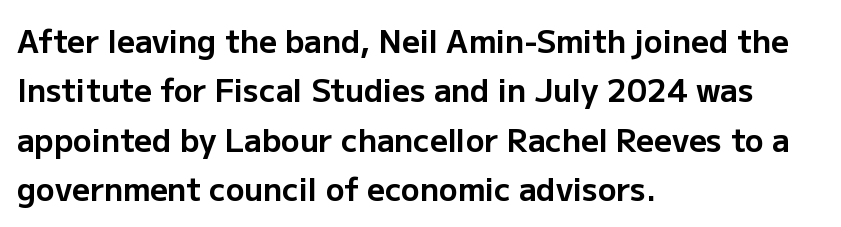
The image shows 31 px bold sans-serif type, upright; set left-aligned, normal line spacing (1.59x), normal letter spacing, not underlined; low stroke contrast and a medium x-height.
